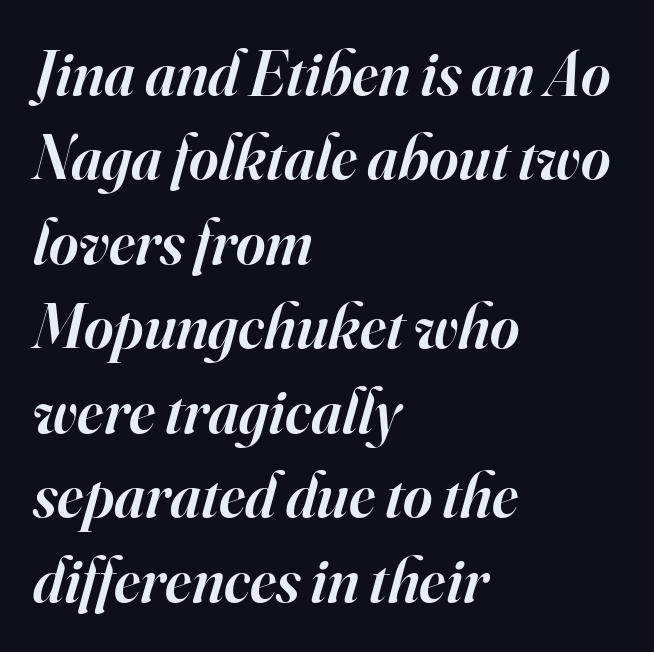
The image shows 63 px semibold serif type, italic (leaning right); set left-aligned, normal line spacing (1.34x), normal letter spacing, not underlined; high stroke contrast and a small x-height.
